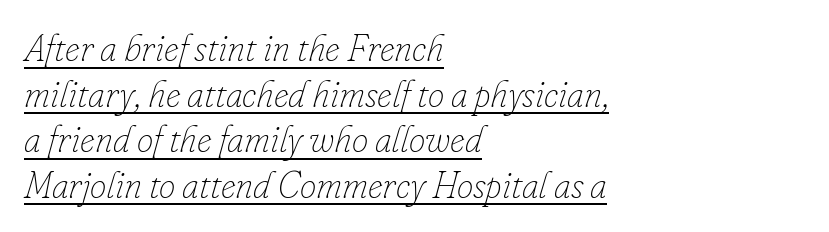
{"italic": "yes", "lean": "right", "slant_degrees": 16, "bold": "no", "weight": "thin", "width": "normal", "stroke_contrast": "low", "x_height": "small", "monospaced": "no", "underline": "yes", "align": "left", "line_spacing_ratio": 1.23, "letter_spacing": "normal", "letter_spacing_em": 0.0, "glyph_px": 37}
